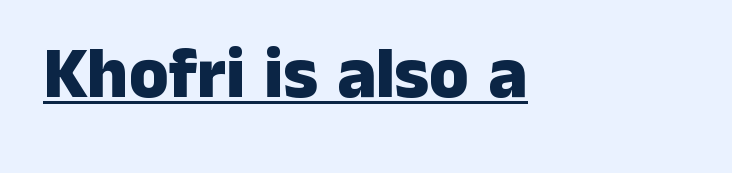
Q: Is the text bold? A: Yes.
Q: Is the text italic (slanted)? A: No, it is upright.
Q: Is the typeface a serif or a sans-serif typeface? A: Sans-serif.
Q: Is the text underlined? A: Yes.
Q: How is the paragraph aligned? A: Left-aligned.
Q: Is the spacing between letters normal or unusually wide? A: Normal.
Q: Width (condensed, normal, or wide)? A: Normal.
Q: Stroke contrast? A: Low.
Q: x-height? A: Medium.
Q: Monospaced? A: No.
